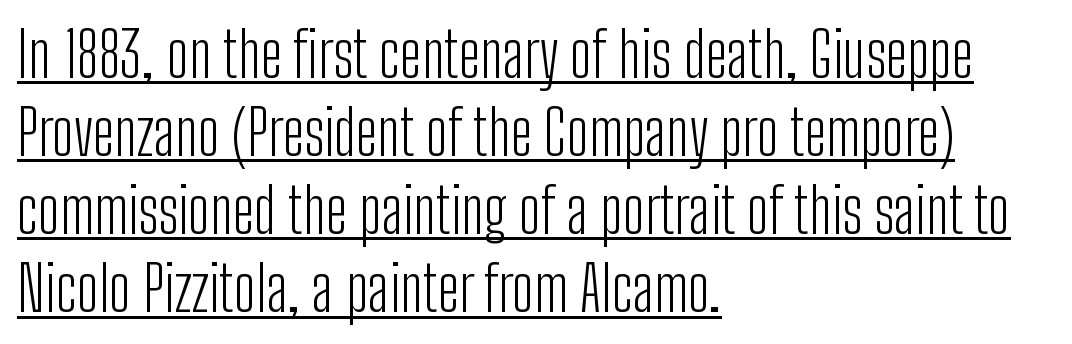
Q: Is the text bold? A: No.
Q: Is the text italic (slanted)? A: No, it is upright.
Q: Is the typeface a serif or a sans-serif typeface? A: Sans-serif.
Q: Is the text underlined? A: Yes.
Q: How is the paragraph aligned? A: Left-aligned.
Q: Is the spacing between letters normal or unusually wide? A: Normal.
Q: Is the spacing between lines tight, normal or loose? A: Normal.
Q: Width (condensed, normal, or wide)? A: Condensed.
Q: Stroke contrast? A: Low.
Q: x-height? A: Medium.
Q: Monospaced? A: No.
